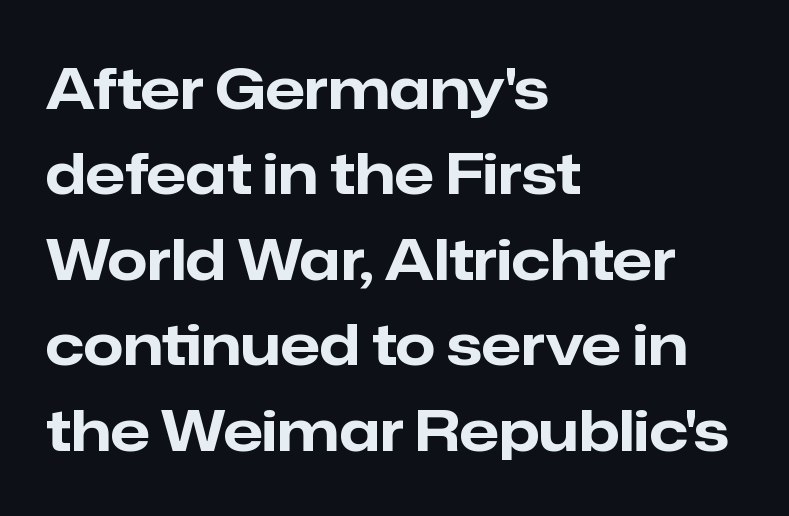
The image shows 57 px bold sans-serif type, upright; set left-aligned, normal line spacing (1.5x), normal letter spacing, not underlined; low stroke contrast and a medium x-height.
